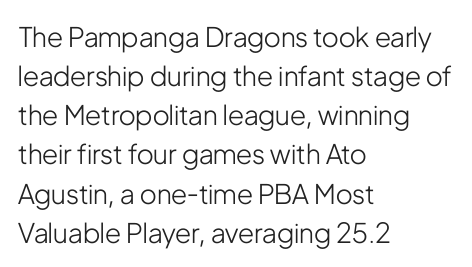
The image shows 27 px text type, upright; set left-aligned, normal line spacing (1.45x), normal letter spacing, not underlined.
